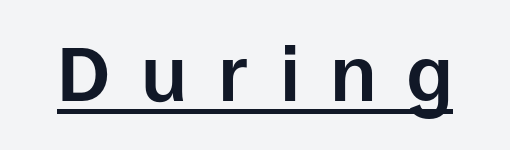
{"serif": "no", "italic": "no", "bold": "yes", "weight": "bold", "width": "normal", "stroke_contrast": "low", "x_height": "large", "monospaced": "no", "underline": "yes", "letter_spacing": "wide", "letter_spacing_em": 0.42, "glyph_px": 76}
